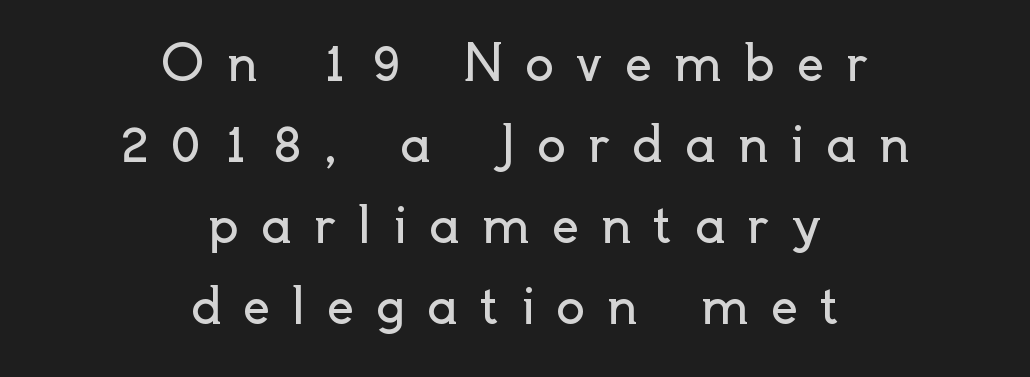
Q: Is the text bold? A: No.
Q: Is the text italic (slanted)? A: No, it is upright.
Q: Is the typeface a serif or a sans-serif typeface? A: Sans-serif.
Q: Is the text underlined? A: No.
Q: How is the paragraph aligned? A: Centered.
Q: Is the spacing between letters normal or unusually wide? A: Unusually wide.
Q: Is the spacing between lines tight, normal or loose? A: Normal.
Q: Width (condensed, normal, or wide)? A: Normal.
Q: x-height? A: Small.
Q: Monospaced? A: No.
